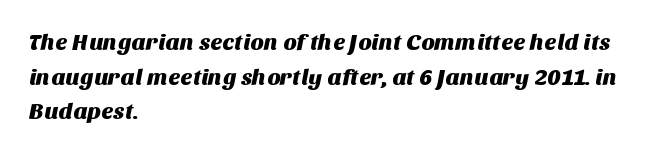
Q: Is the text underlined? A: No.
Q: How is the paragraph aligned? A: Left-aligned.
Q: Is the spacing between letters normal or unusually wide? A: Normal.
Q: Is the spacing between lines tight, normal or loose? A: Normal.
